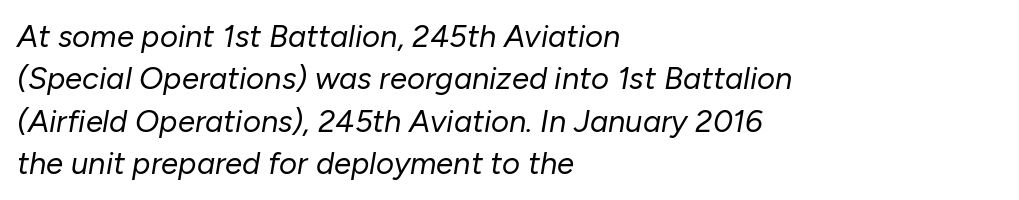
The image shows 31 px regular-weight type, italic (leaning right); set left-aligned, normal line spacing (1.37x), normal letter spacing, not underlined; low stroke contrast and a medium x-height.
